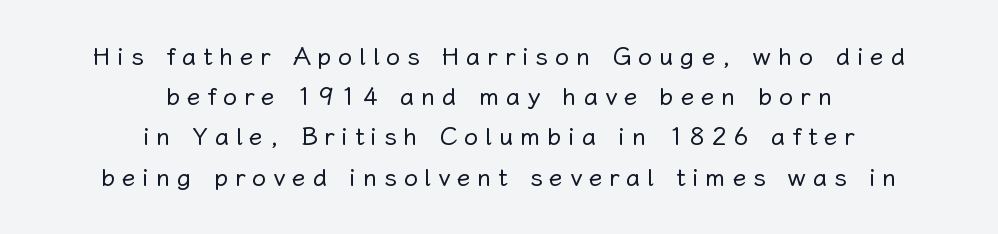
Summary of weight: not heavy and not bold. Substantial extra tracking has been applied to these lines. Students, observe: this is what conventionally led text looks like. Plain, unruled lines of type.
